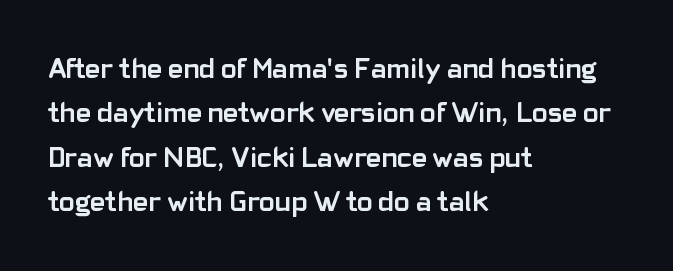
{"serif": "no", "italic": "no", "bold": "yes", "weight": "semibold", "width": "normal", "stroke_contrast": "low", "x_height": "medium", "monospaced": "no", "underline": "no", "align": "left", "line_spacing": "normal", "line_spacing_ratio": 1.53, "letter_spacing": "normal", "letter_spacing_em": 0.0, "glyph_px": 29}
